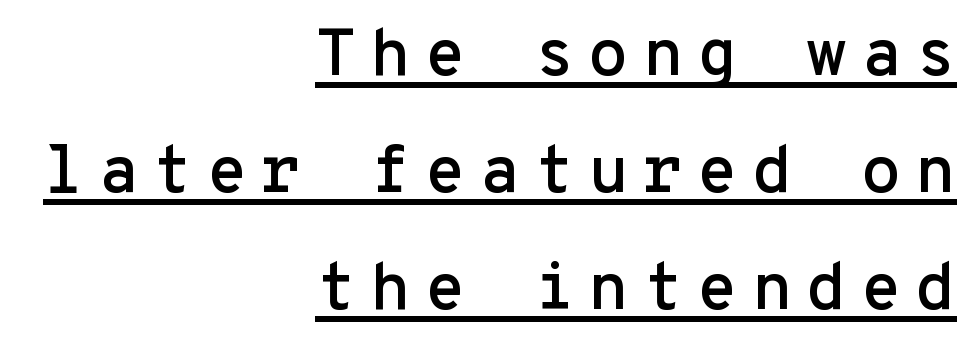
{"serif": "no", "italic": "no", "width": "normal", "stroke_contrast": "low", "x_height": "medium", "monospaced": "yes", "underline": "yes", "align": "right", "line_spacing_ratio": 1.77, "letter_spacing": "wide", "letter_spacing_em": 0.21, "glyph_px": 66}
